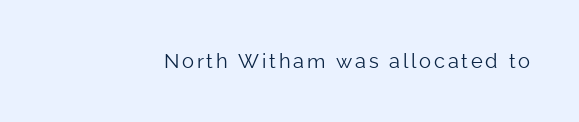
The image shows 20 px text type, upright; set not underlined.
